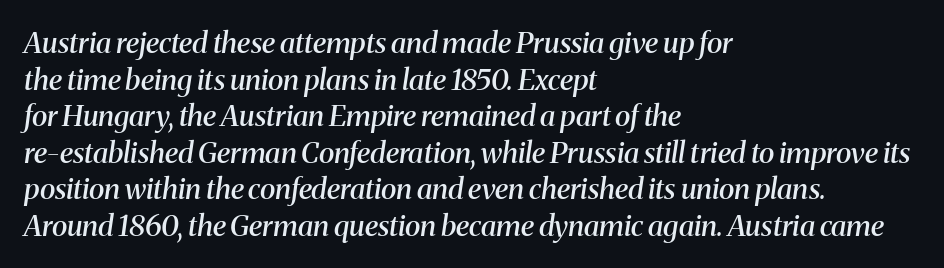
{"serif": "yes", "italic": "yes", "lean": "right", "slant_degrees": 8, "bold": "semi", "weight": "semibold", "width": "normal", "stroke_contrast": "medium", "x_height": "medium", "monospaced": "no", "underline": "no", "align": "left", "line_spacing": "normal", "line_spacing_ratio": 1.26, "letter_spacing": "normal", "letter_spacing_em": 0.0, "glyph_px": 29}
